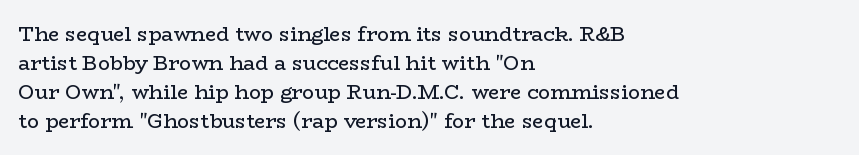
{"italic": "no", "bold": "no", "underline": "no", "align": "left", "line_spacing": "normal", "line_spacing_ratio": 1.45, "letter_spacing": "normal", "letter_spacing_em": 0.0, "glyph_px": 20}
